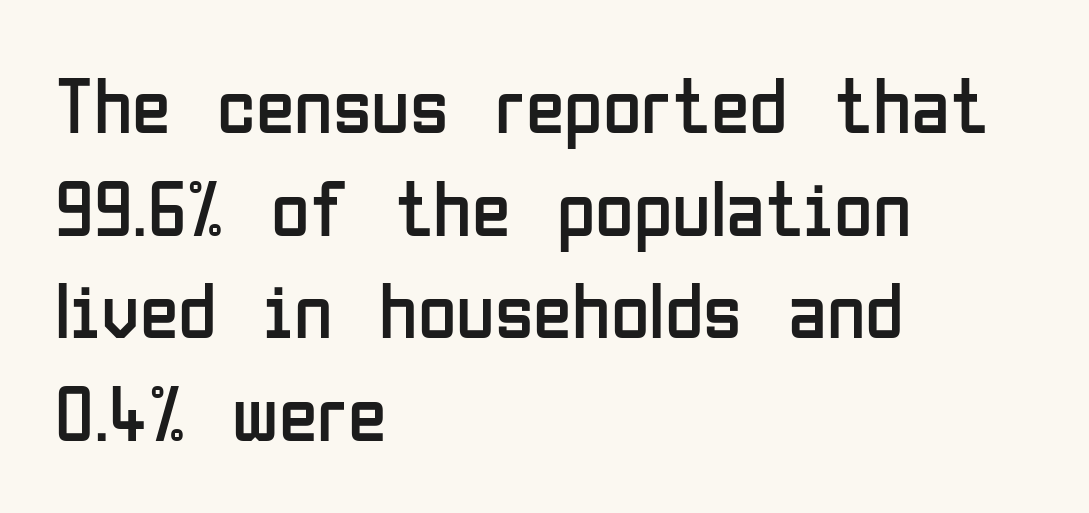
Just letters on the line, the space beneath them empty. Leading: standard. The face used here is proportionally spaced, like ordinary book or web type. Letter spacing: default.
